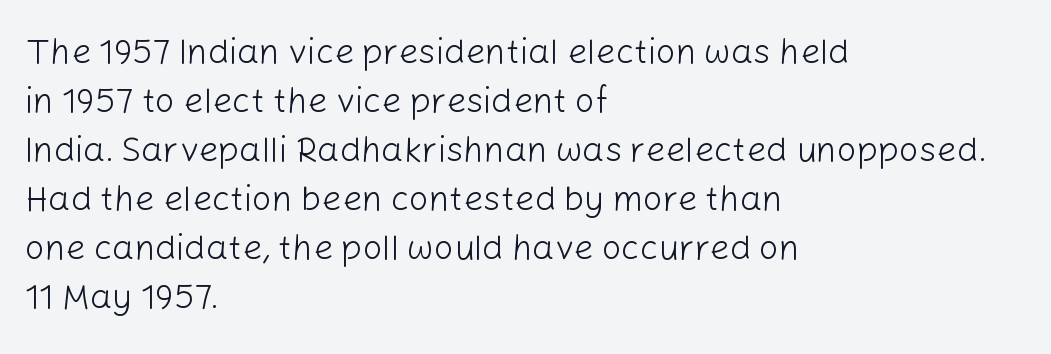
Plain, unruled lines of type. Weight class: somewhere from thin through regular. A typesetter would call this leading conventional body-copy spacing. The rendering shows plain stroke endings on the letterforms — a sans-serif design.
